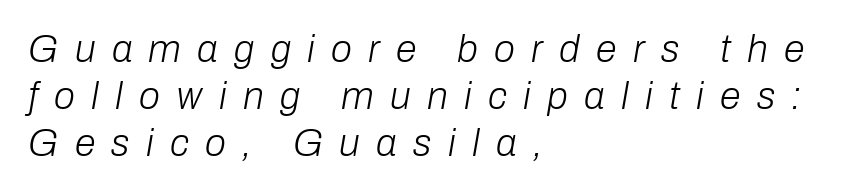
{"italic": "yes", "lean": "right", "slant_degrees": 10, "bold": "no", "weight": "light", "width": "normal", "stroke_contrast": "low", "x_height": "medium", "monospaced": "no", "underline": "no", "align": "left", "line_spacing_ratio": 1.24, "letter_spacing": "wide", "letter_spacing_em": 0.43, "glyph_px": 38}
